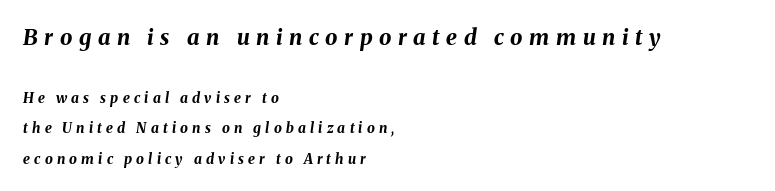
Top chunk: large. Bottom chunk: small. Would a proofreader flag this as italicized? Yes. The text block is weighted toward the left margin, trailing off unevenly rightward. Tracking here is generous; glyphs stand well apart from one another. Bold? Absolutely — the strokes are thick and heavy. These lines stand farther apart than default settings would place them.
